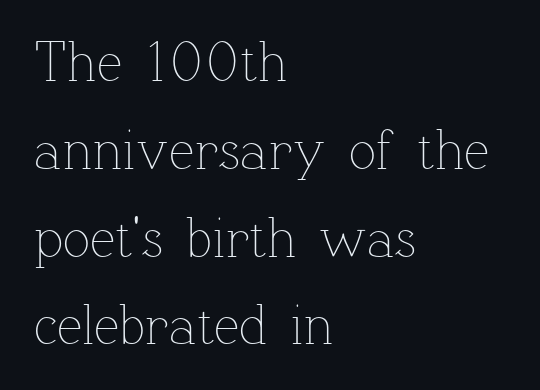
Q: Is the text bold? A: No.
Q: Is the text italic (slanted)? A: No, it is upright.
Q: Is the text underlined? A: No.
Q: How is the paragraph aligned? A: Left-aligned.
Q: Is the spacing between letters normal or unusually wide? A: Normal.
Q: Is the spacing between lines tight, normal or loose? A: Normal.
Q: Width (condensed, normal, or wide)? A: Normal.
Q: Stroke contrast? A: Low.
Q: x-height? A: Medium.
Q: Monospaced? A: No.
